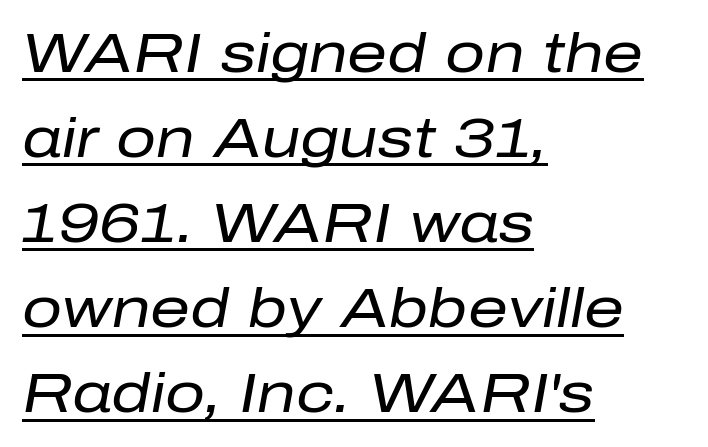
{"italic": "yes", "lean": "right", "slant_degrees": 10, "bold": "no", "weight": "regular", "width": "normal", "stroke_contrast": "low", "x_height": "medium", "monospaced": "no", "underline": "yes", "align": "left", "line_spacing": "normal", "line_spacing_ratio": 1.52, "letter_spacing": "normal", "letter_spacing_em": 0.0, "glyph_px": 56}
